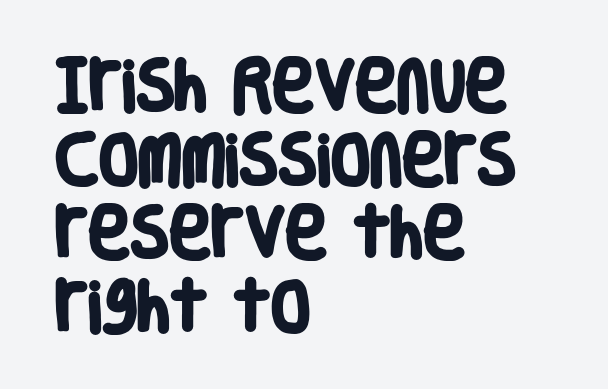
Reading down the block, your eye returns to a fixed left position each line. Check where the strokes stop: nothing finishes them off — pure sans. Typographic density is high because the face is bold. The letters advance in unequal steps, a hallmark of proportional type.
